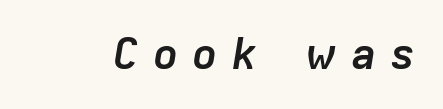
Quick note: italic. The baseline area is clear. Look at the stroke-to-counter ratio: heavy, a bold. How are the letters spaced? Widely, with obvious added tracking. Varying glyph widths throughout — classic text-font behaviour.
